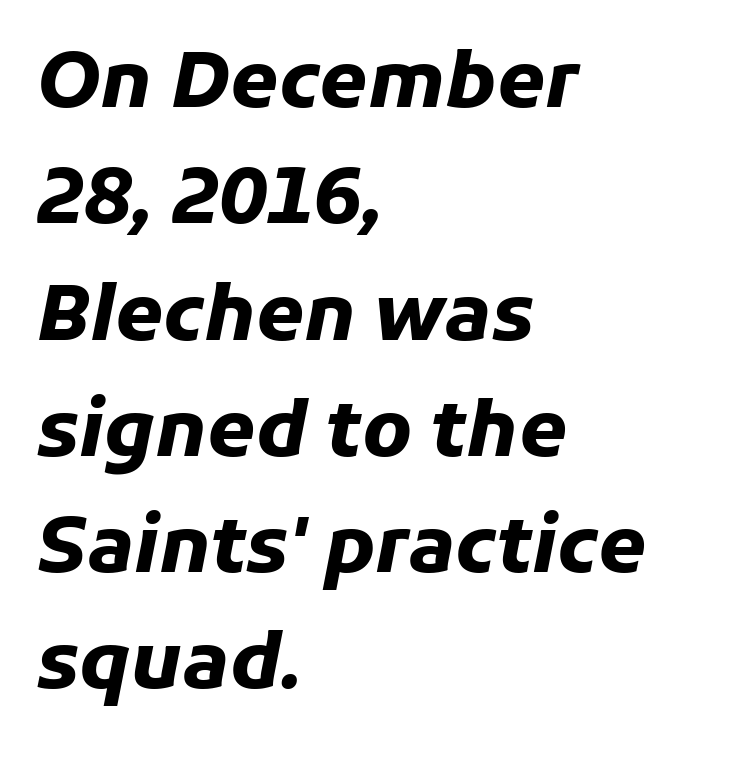
The gaps between neighbouring characters are ordinary and unremarkable. This sample has the flowing, uneven cadence of proportional lettering. Baseline-to-baseline distance is the conventional proportion of letter height. Heft: maximum for text — a bold. Is the block centered? No — it sits flush against the left margin. Just letters on the line, the space beneath them empty.
